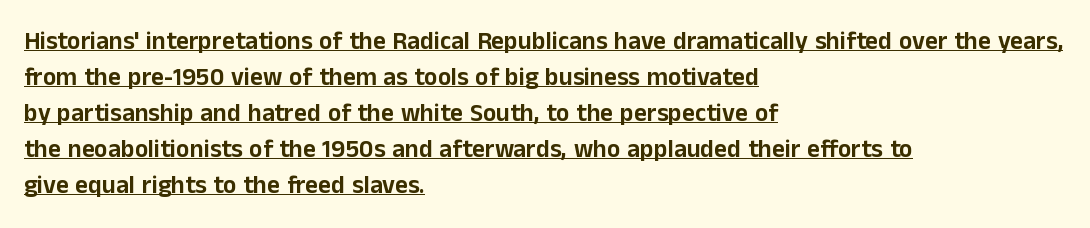
Vertical spacing — default. Caption: multi-line text, flush left, ragged right. Nothing unusual about the tracking: characters are spaced as the font intends. Notice how a bar underscores the lettering throughout.
